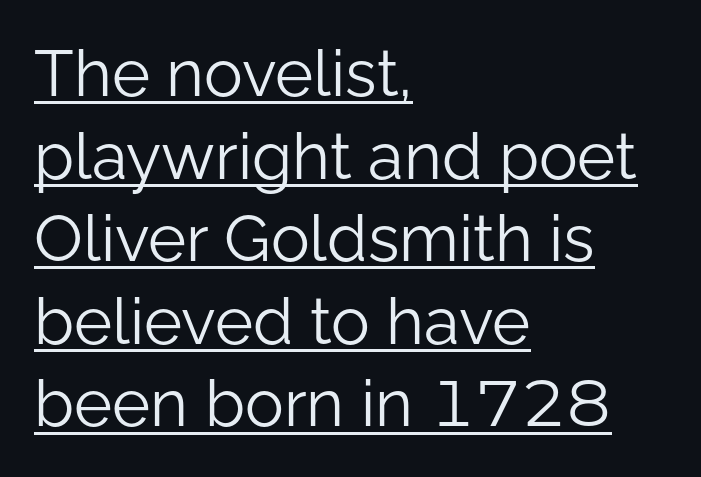
Q: Is the text bold? A: No.
Q: Is the text italic (slanted)? A: No, it is upright.
Q: Is the typeface a serif or a sans-serif typeface? A: Sans-serif.
Q: Is the text underlined? A: Yes.
Q: How is the paragraph aligned? A: Left-aligned.
Q: Is the spacing between letters normal or unusually wide? A: Normal.
Q: Is the spacing between lines tight, normal or loose? A: Normal.
Q: Width (condensed, normal, or wide)? A: Normal.
Q: Stroke contrast? A: Low.
Q: x-height? A: Medium.
Q: Monospaced? A: No.
